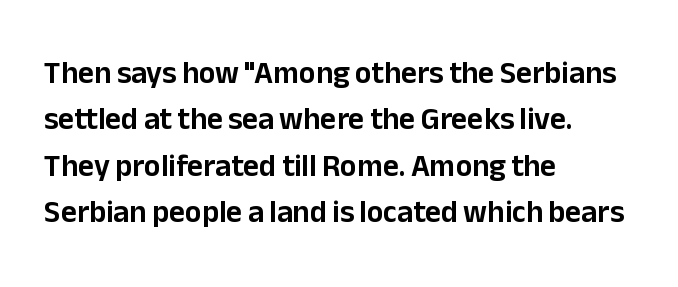
{"serif": "no", "italic": "no", "width": "normal", "stroke_contrast": "low", "x_height": "medium", "monospaced": "no", "underline": "no", "align": "left", "line_spacing": "normal", "line_spacing_ratio": 1.5, "letter_spacing": "normal", "letter_spacing_em": 0.0, "glyph_px": 31}
